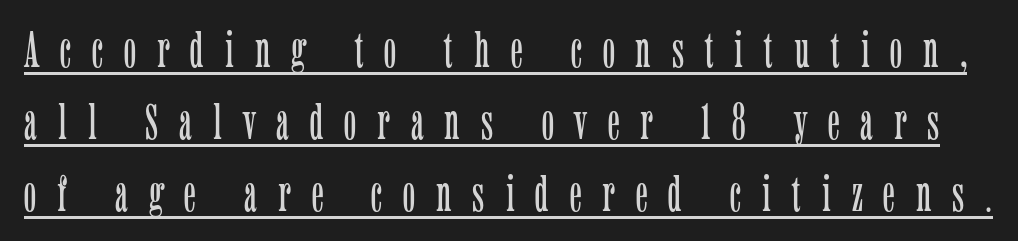
{"serif": "yes", "italic": "no", "bold": "no", "weight": "light", "width": "condensed", "stroke_contrast": "low", "x_height": "medium", "monospaced": "no", "underline": "yes", "line_spacing": "normal", "line_spacing_ratio": 1.41, "letter_spacing": "wide", "letter_spacing_em": 0.41, "glyph_px": 51}
